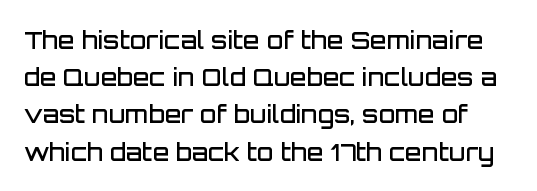
Glyph-to-glyph distance matches everyday printed text. The baseline area is clear. Every stem runs plumb, perpendicular to the baseline. Evenly set lines give the paragraph a standard silhouette. Notice the strokes are somewhat thickened but not fully heavy: this is a semibold.
